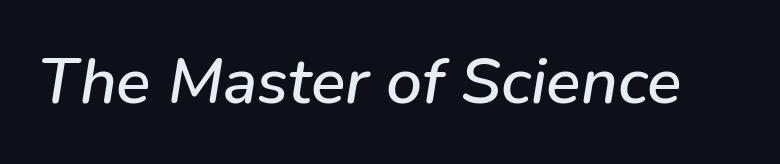
The image shows 64 px text type, italic (leaning right); set normal letter spacing, not underlined; low stroke contrast and a medium x-height.
